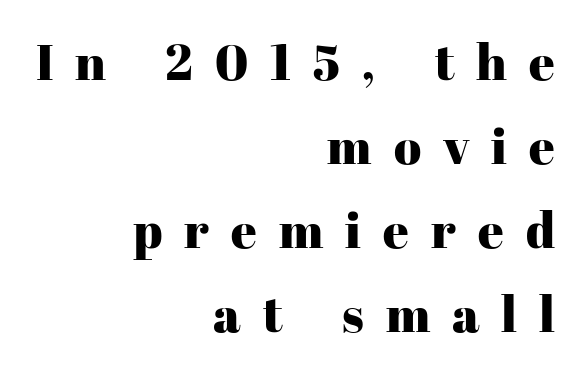
The image shows 50 px serif type, upright; set right-aligned, normal line spacing (1.68x), unusually wide letter spacing (+0.44 em), not underlined; high stroke contrast and a medium x-height.
